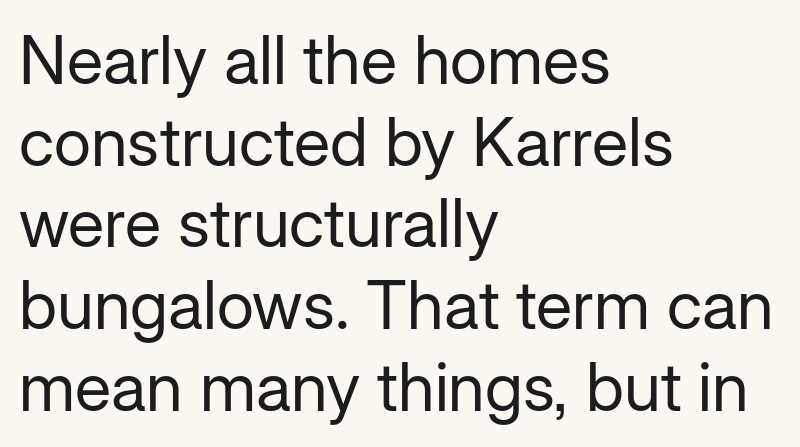
The setting favours the left margin, as ordinary paragraphs usually do. Ink coverage per letter is moderate at most. The type is set solid horizontally, with unmodified tracking. Character widths vary here, with narrow letters taking less room than wide ones. This sample uses an upright cut, with every glyph sitting square on the baseline. Decoration check: the copy has no underline.
